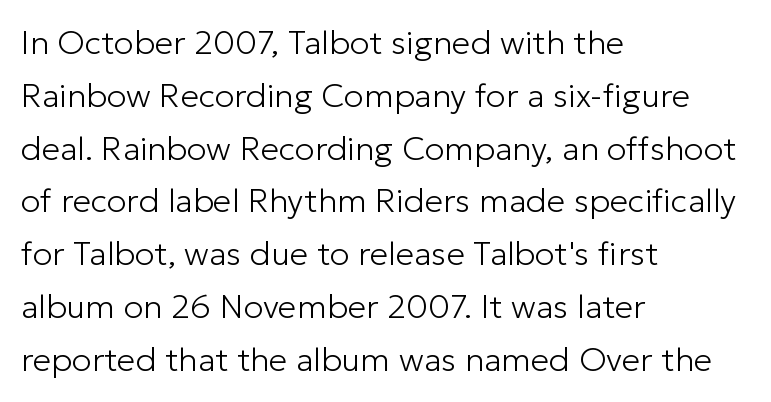
Q: Is the text bold? A: No.
Q: Is the text italic (slanted)? A: No, it is upright.
Q: Is the typeface a serif or a sans-serif typeface? A: Sans-serif.
Q: Is the text underlined? A: No.
Q: How is the paragraph aligned? A: Left-aligned.
Q: Is the spacing between letters normal or unusually wide? A: Normal.
Q: Is the spacing between lines tight, normal or loose? A: Normal.
Q: Width (condensed, normal, or wide)? A: Normal.
Q: Stroke contrast? A: Low.
Q: x-height? A: Medium.
Q: Monospaced? A: No.
